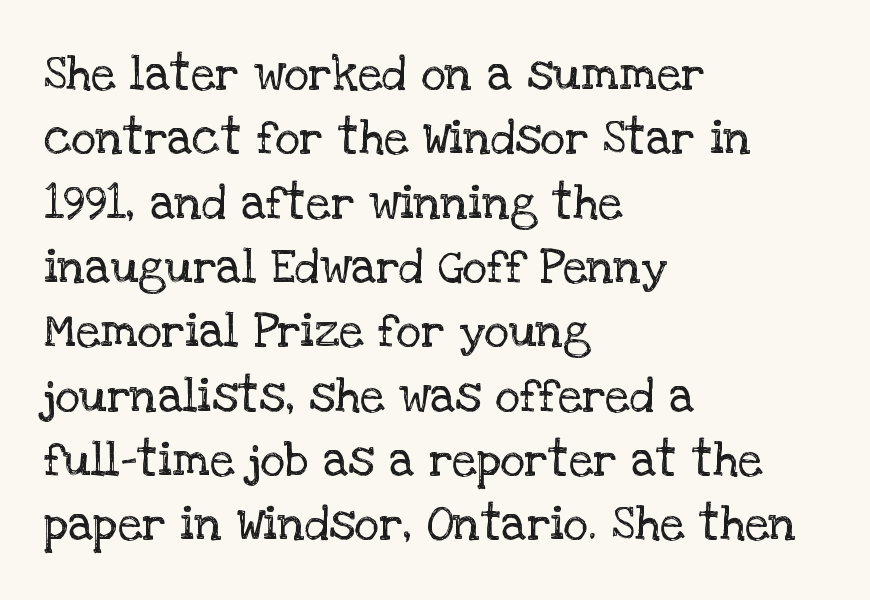
The image shows 48 px regular-weight serif type, upright; set left-aligned, normal line spacing (1.34x), normal letter spacing, not underlined; low stroke contrast and a large x-height.
